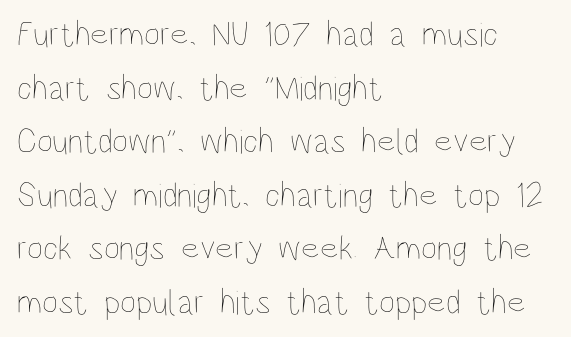
Q: Is the text bold? A: No.
Q: Is the text italic (slanted)? A: No, it is upright.
Q: Is the text underlined? A: No.
Q: How is the paragraph aligned? A: Left-aligned.
Q: Is the spacing between letters normal or unusually wide? A: Normal.
Q: Is the spacing between lines tight, normal or loose? A: Normal.
Q: Width (condensed, normal, or wide)? A: Condensed.
Q: Stroke contrast? A: Low.
Q: x-height? A: Large.
Q: Monospaced? A: No.
